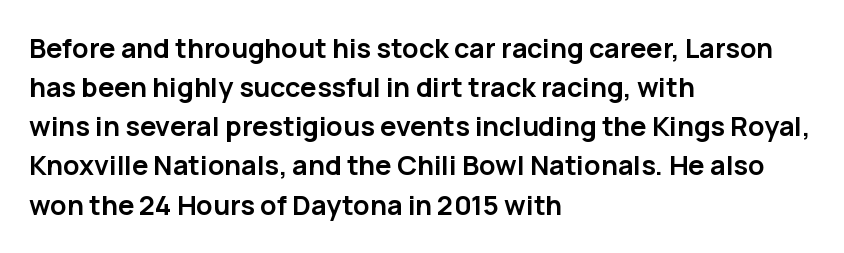
Q: Is the text bold? A: Yes.
Q: Is the text italic (slanted)? A: No, it is upright.
Q: Is the text underlined? A: No.
Q: How is the paragraph aligned? A: Left-aligned.
Q: Is the spacing between letters normal or unusually wide? A: Normal.
Q: Is the spacing between lines tight, normal or loose? A: Normal.
